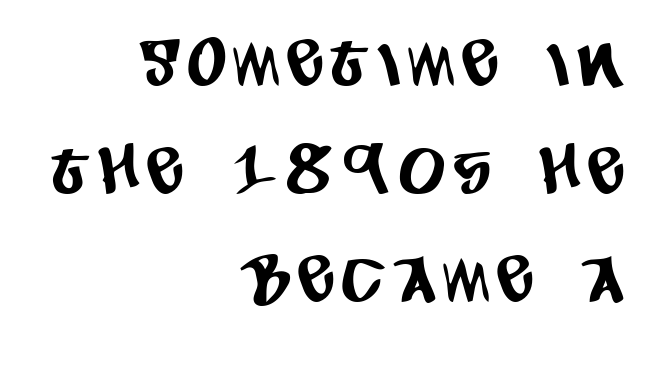
Q: Is the typeface a serif or a sans-serif typeface? A: Sans-serif.
Q: Is the text underlined? A: No.
Q: How is the paragraph aligned? A: Right-aligned.
Q: Is the spacing between lines tight, normal or loose? A: Normal.
Q: Width (condensed, normal, or wide)? A: Condensed.
Q: Stroke contrast? A: Low.
Q: x-height? A: Large.
Q: Monospaced? A: No.
